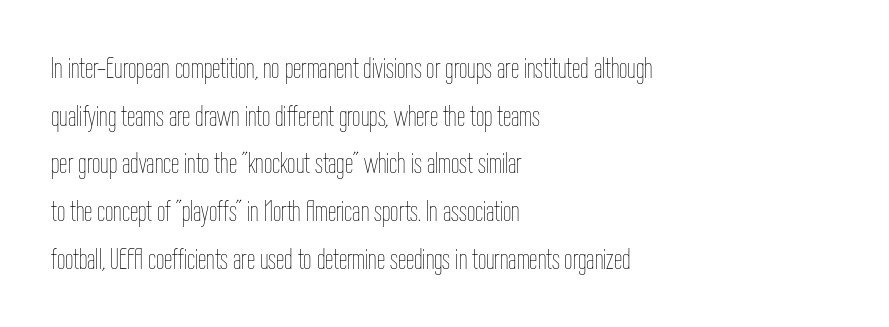
{"italic": "no", "bold": "no", "weight": "thin", "width": "condensed", "stroke_contrast": "low", "x_height": "medium", "monospaced": "no", "underline": "no", "align": "left", "line_spacing": "normal", "line_spacing_ratio": 1.59, "letter_spacing": "normal", "letter_spacing_em": 0.0, "glyph_px": 30}
